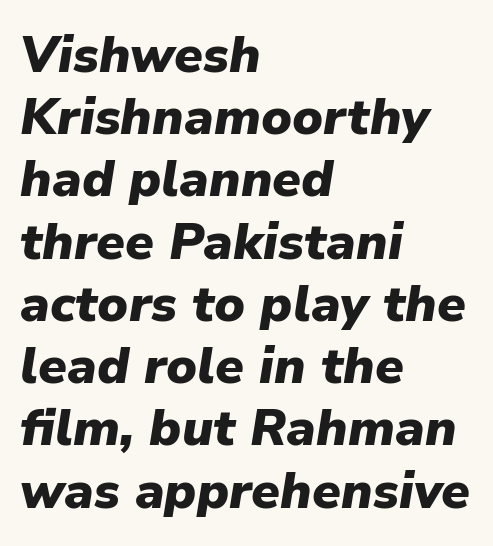
Each line starts at the same left margin while the right side varies. Nothing unusual about the tracking: characters are spaced as the font intends. Its strokes are broad and dark, the hallmark of bold type. Think of a printed novel: that variable character pitch is what you see here. The axis of the letterforms is tilted away from vertical. Glance below the letters and you will spot only blank space.
